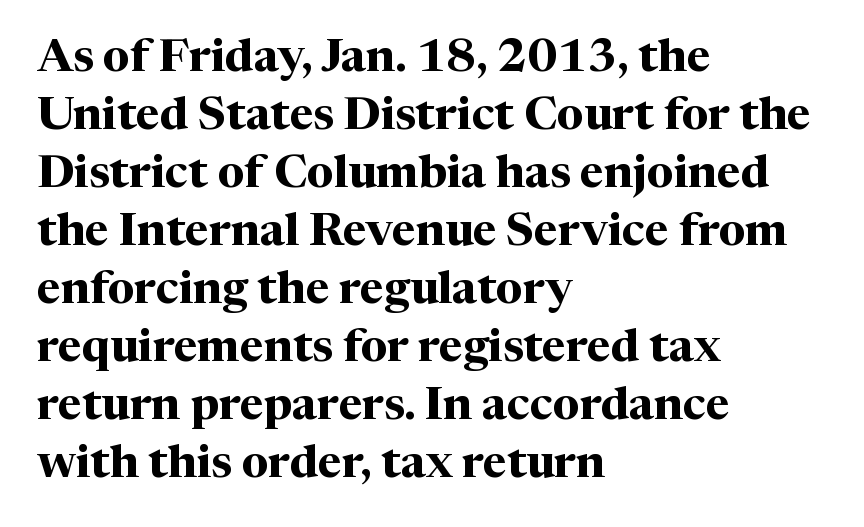
Tracking here is standard; glyphs follow each other at the usual distance. Decoration check: the copy has no underline. What kind of face is this? One with serifs. You could not count columns in this text — the font is proportionally spaced. The face used here has the dense, thick strokes of a bold. The rag falls on the right side of this text block.
